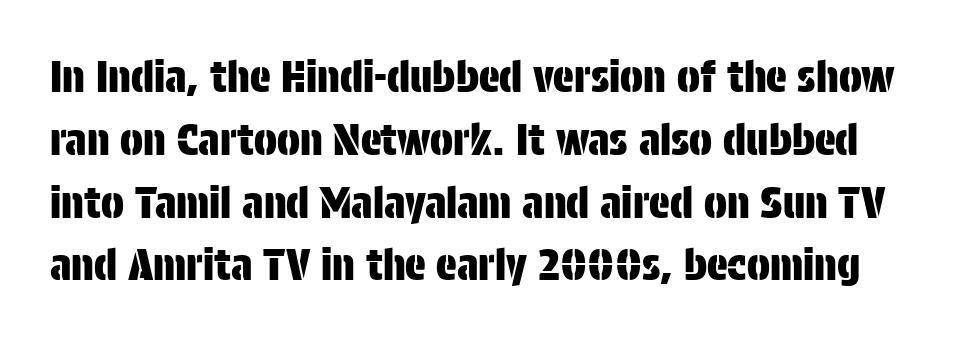
{"serif": "no", "italic": "no", "width": "condensed", "stroke_contrast": "low", "x_height": "large", "monospaced": "no", "underline": "no", "line_spacing": "normal", "line_spacing_ratio": 1.46, "letter_spacing": "normal", "letter_spacing_em": 0.0, "glyph_px": 43}
